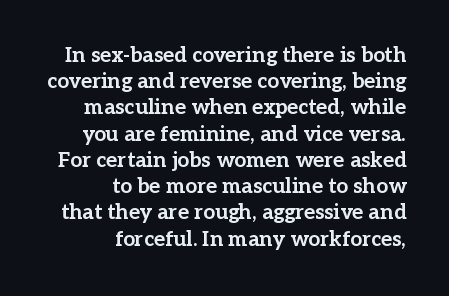
In terms of leading, this rendering sits right in the middle. Nothing unusual about the tracking: characters are spaced as the font intends. How heavy is the stroke? Heavy — this is a bold. The words here are not underlined. This is roman type, the default non-slanted kind.
